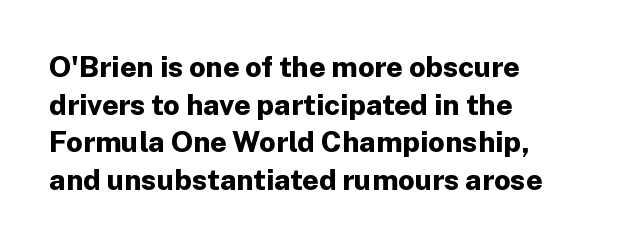
{"serif": "no", "italic": "no", "bold": "yes", "weight": "bold", "width": "normal", "stroke_contrast": "low", "x_height": "medium", "monospaced": "no", "underline": "no", "align": "left", "line_spacing": "normal", "line_spacing_ratio": 1.3, "letter_spacing": "normal", "letter_spacing_em": 0.0, "glyph_px": 29}
